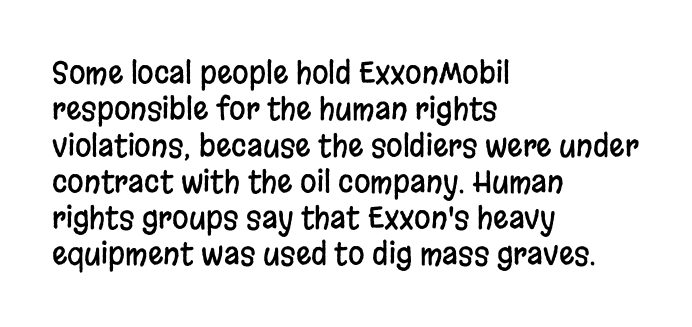
Q: Is the text italic (slanted)? A: No, it is upright.
Q: Is the typeface a serif or a sans-serif typeface? A: Sans-serif.
Q: Is the text underlined? A: No.
Q: How is the paragraph aligned? A: Left-aligned.
Q: Is the spacing between letters normal or unusually wide? A: Normal.
Q: Width (condensed, normal, or wide)? A: Condensed.
Q: Stroke contrast? A: Low.
Q: x-height? A: Large.
Q: Monospaced? A: No.
